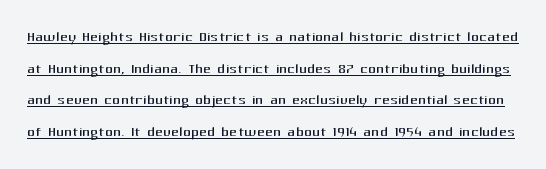
The image shows 20 px text type, upright; set normal line spacing (1.58x), normal letter spacing, underlined.
